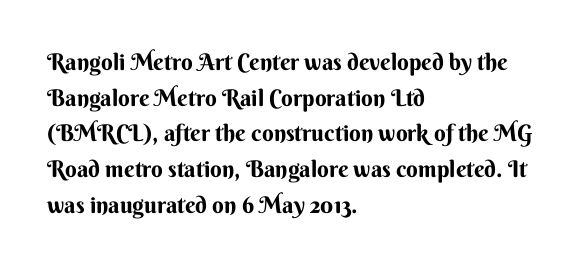
{"italic": "no", "underline": "no", "align": "left", "line_spacing": "normal", "line_spacing_ratio": 1.55, "letter_spacing": "normal", "letter_spacing_em": 0.0, "glyph_px": 23}
